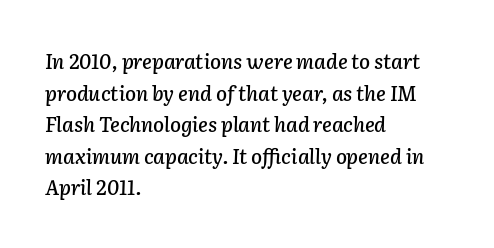
The image shows 20 px text type, italic (leaning right); set left-aligned, normal line spacing (1.58x), normal letter spacing, not underlined.
